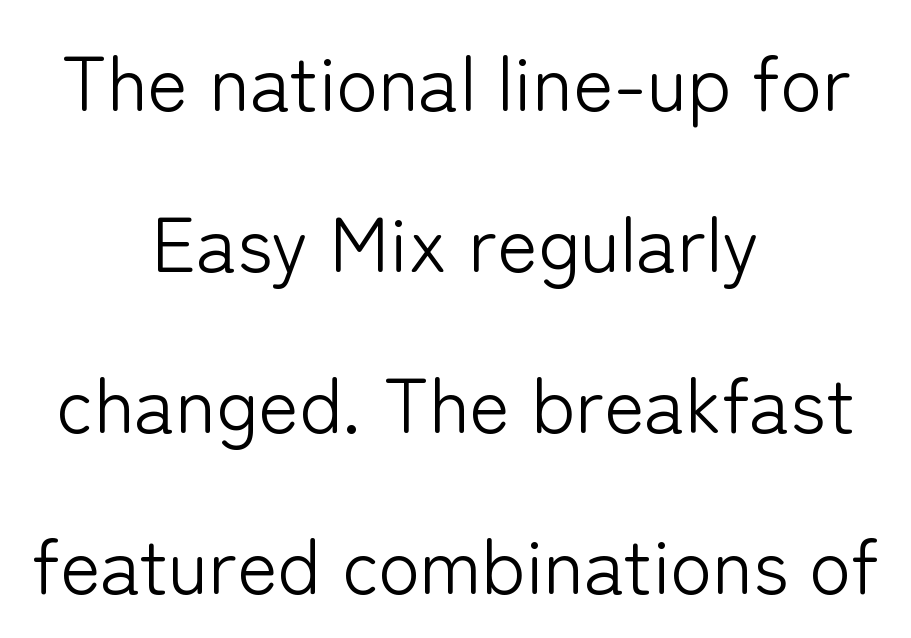
Q: Is the text bold? A: No.
Q: Is the text italic (slanted)? A: No, it is upright.
Q: Is the typeface a serif or a sans-serif typeface? A: Sans-serif.
Q: Is the text underlined? A: No.
Q: How is the paragraph aligned? A: Centered.
Q: Is the spacing between letters normal or unusually wide? A: Normal.
Q: Is the spacing between lines tight, normal or loose? A: Loose.
Q: Width (condensed, normal, or wide)? A: Normal.
Q: Stroke contrast? A: Low.
Q: x-height? A: Medium.
Q: Monospaced? A: No.
